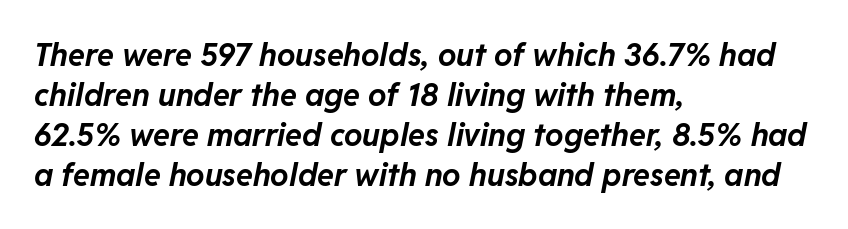
Weight check: bold — yes, fully. Spacing between characters is what you'd get straight out of the box. Quick note: underline off. Leading: standard. This is oblique type, the kind used for emphasis or titles. Here the designer chose a conventional face with non-uniform glyph widths.
